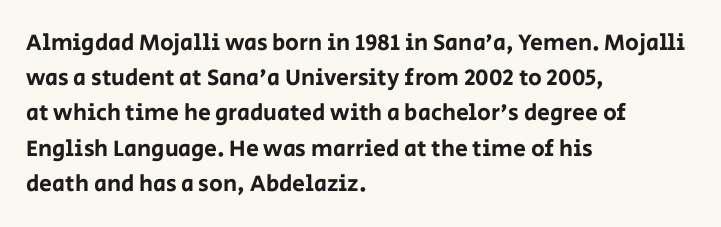
The image shows 23 px text type, upright; set left-aligned, normal line spacing (1.53x), normal letter spacing, not underlined.
